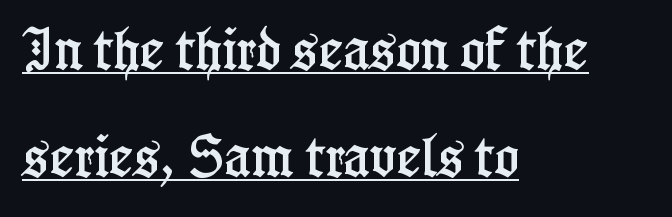
You could fit nearly another row in the gap between these rows. A baseline rule has been typeset under these characters. The lines in this sample share a left origin and differ only in where they stop. The face used here is seriffed, in the tradition of book romans. Looks like regular typesetting: each glyph gets only the width it needs. Every character sits straight up, as roman type does.
